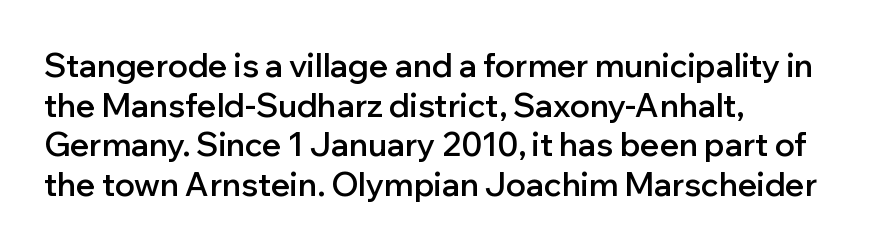
One-word summary of the alignment: left. The letters advance in unequal steps, a hallmark of proportional type. Slightly chunky letters — semibold, I'd say, not full bold. The area under the type is left untouched. The specimen reads as upright at a glance. Nope, no serifs anywhere on these letters.
